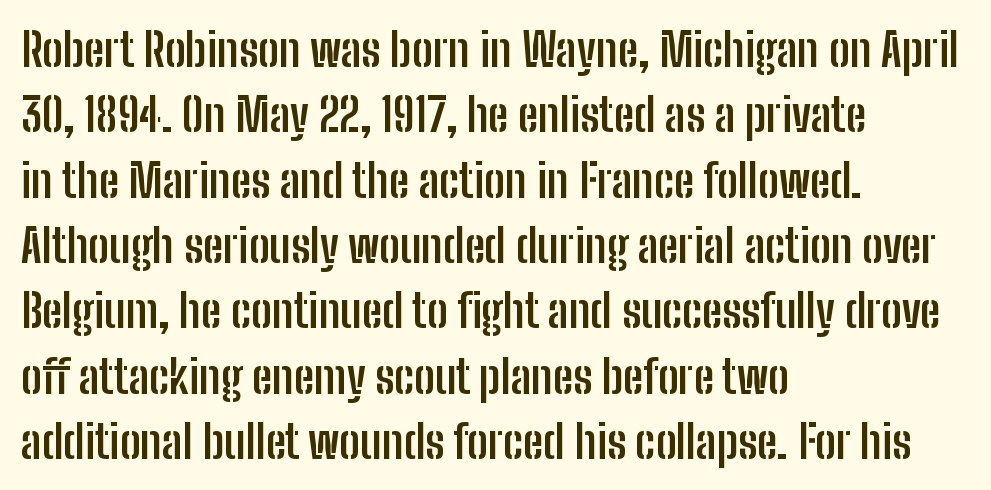
{"serif": "no", "italic": "no", "bold": "yes", "weight": "semibold", "width": "condensed", "stroke_contrast": "low", "x_height": "medium", "monospaced": "no", "underline": "no", "align": "left", "line_spacing": "normal", "line_spacing_ratio": 1.42, "letter_spacing": "normal", "letter_spacing_em": 0.0, "glyph_px": 46}
